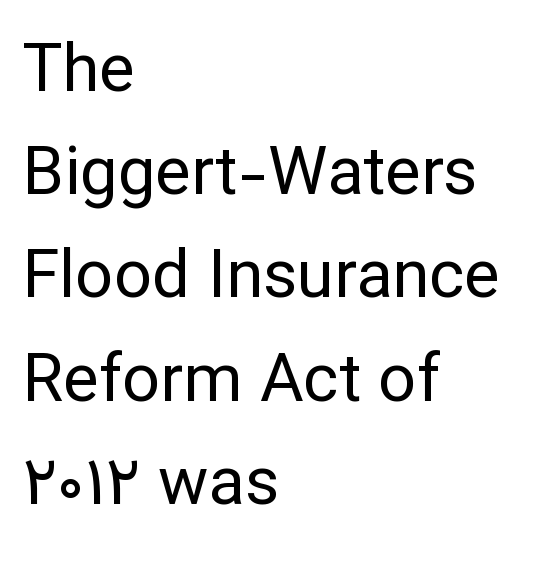
Q: Is the text bold? A: No.
Q: Is the text italic (slanted)? A: No, it is upright.
Q: Is the typeface a serif or a sans-serif typeface? A: Sans-serif.
Q: Is the text underlined? A: No.
Q: How is the paragraph aligned? A: Left-aligned.
Q: Is the spacing between letters normal or unusually wide? A: Normal.
Q: Is the spacing between lines tight, normal or loose? A: Normal.
Q: Width (condensed, normal, or wide)? A: Normal.
Q: Stroke contrast? A: Low.
Q: x-height? A: Medium.
Q: Monospaced? A: No.
